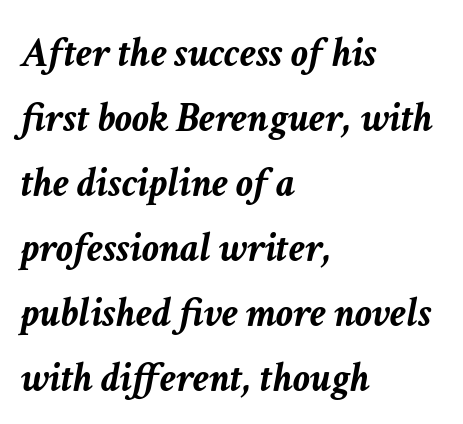
{"italic": "yes", "lean": "right", "slant_degrees": 11, "bold": "yes", "weight": "semibold", "width": "normal", "stroke_contrast": "low", "x_height": "medium", "monospaced": "no", "underline": "no", "align": "left", "line_spacing": "normal", "line_spacing_ratio": 1.55, "letter_spacing": "normal", "letter_spacing_em": 0.0, "glyph_px": 42}
